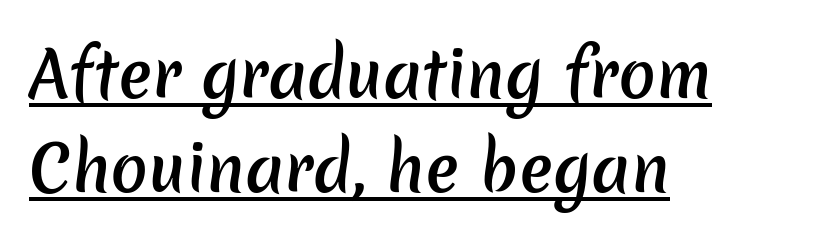
The image shows 62 px semibold sans-serif type; set left-aligned, normal line spacing (1.52x), normal letter spacing, underlined; low stroke contrast and a medium x-height.
